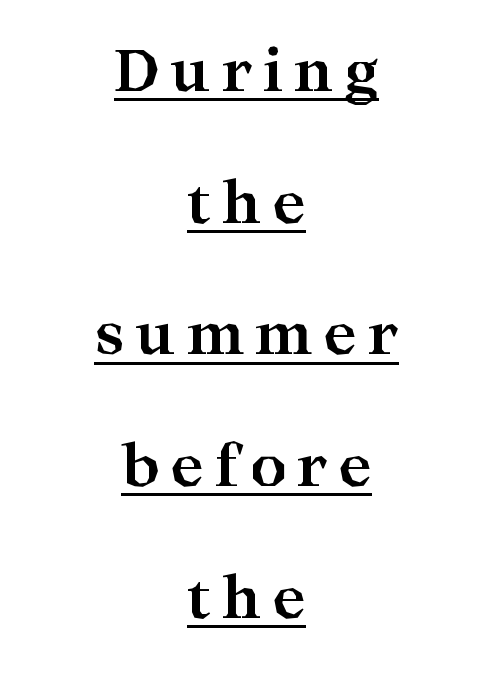
The image shows 57 px bold, wide serif type, upright; set centered, loose line spacing (2.31x), underlined; high stroke contrast and a medium x-height.
